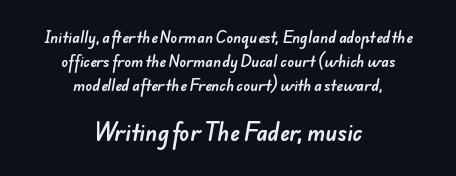
Q: Is the text underlined? A: No.
Q: How is the paragraph aligned? A: Centered.
Q: Is the spacing between letters normal or unusually wide? A: Normal.
Q: Which block of text is set in a larger size, the first (top) or the second (bottom)? A: The second (bottom) one.
